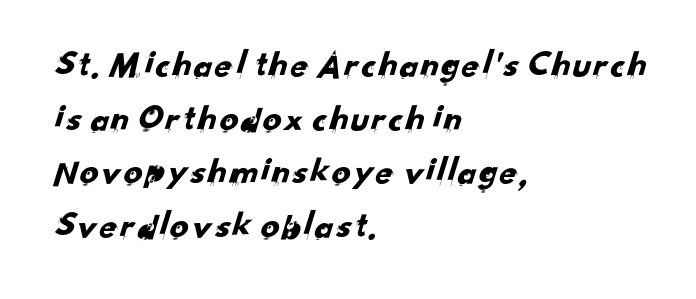
{"serif": "no", "width": "normal", "stroke_contrast": "low", "x_height": "small", "monospaced": "no", "underline": "no", "align": "left", "line_spacing": "normal", "line_spacing_ratio": 1.45, "letter_spacing": "normal", "letter_spacing_em": 0.0, "glyph_px": 37}
